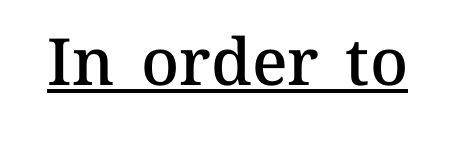
{"italic": "no", "bold": "semi", "weight": "semibold", "width": "normal", "stroke_contrast": "medium", "x_height": "medium", "monospaced": "no", "underline": "yes", "letter_spacing": "normal", "letter_spacing_em": 0.0, "glyph_px": 65}
